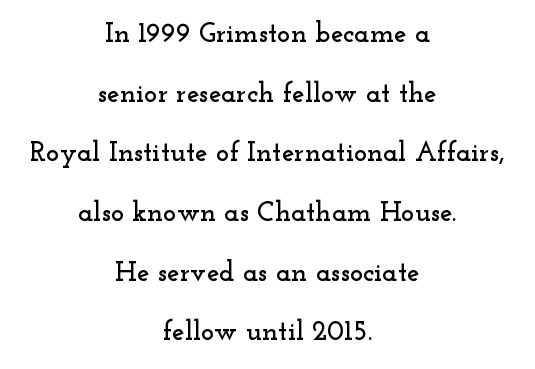
{"serif": "yes", "italic": "no", "width": "wide", "stroke_contrast": "low", "x_height": "small", "monospaced": "no", "underline": "no", "align": "center", "line_spacing": "loose", "line_spacing_ratio": 2.13, "letter_spacing": "normal", "letter_spacing_em": 0.0, "glyph_px": 28}
